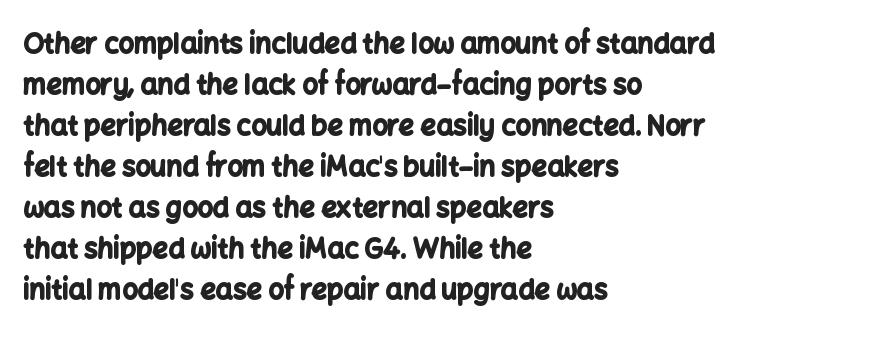
Line beginnings align vertically; line endings do not. Between one letter and the next there's only the usual sliver of space. Notice how descenders clear the ascenders below comfortably — that's standard leading. Does the lettering tilt? It doesn't — this is upright. Letters rest on an invisible, unmarked baseline.
